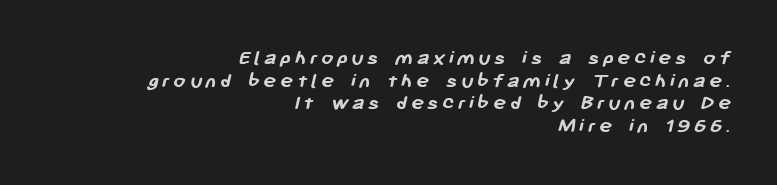
{"bold": "yes", "underline": "no", "align": "right", "line_spacing": "tight", "line_spacing_ratio": 1.03, "glyph_px": 22}
